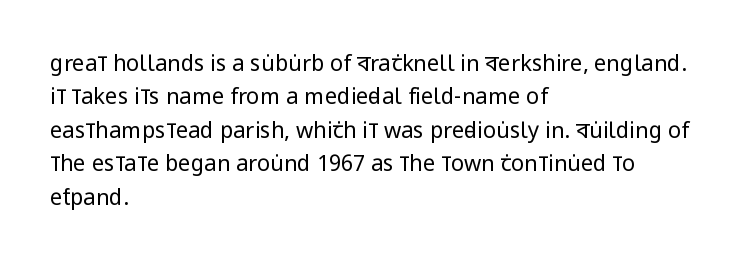
{"italic": "no", "bold": "no", "underline": "no", "align": "left", "line_spacing": "normal", "line_spacing_ratio": 1.52, "letter_spacing": "normal", "letter_spacing_em": 0.0, "glyph_px": 22}
